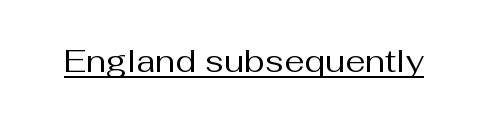
The image shows 32 px regular-weight sans-serif type, upright; set normal letter spacing, underlined; medium stroke contrast and a medium x-height.
